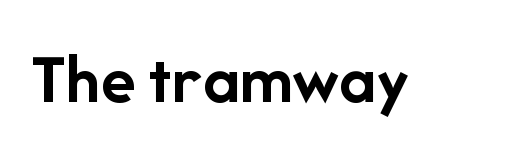
Q: Is the text bold? A: Yes.
Q: Is the text italic (slanted)? A: No, it is upright.
Q: Is the typeface a serif or a sans-serif typeface? A: Sans-serif.
Q: Is the text underlined? A: No.
Q: Is the spacing between letters normal or unusually wide? A: Normal.
Q: Width (condensed, normal, or wide)? A: Normal.
Q: Stroke contrast? A: Low.
Q: x-height? A: Medium.
Q: Monospaced? A: No.
